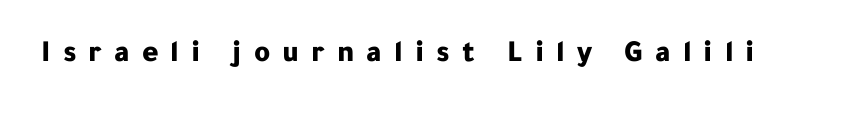
Q: Is the text bold? A: Yes.
Q: Is the text italic (slanted)? A: No, it is upright.
Q: Is the typeface a serif or a sans-serif typeface? A: Sans-serif.
Q: Is the text underlined? A: No.
Q: Is the spacing between letters normal or unusually wide? A: Unusually wide.
Q: Width (condensed, normal, or wide)? A: Normal.
Q: Stroke contrast? A: Low.
Q: x-height? A: Medium.
Q: Monospaced? A: No.
